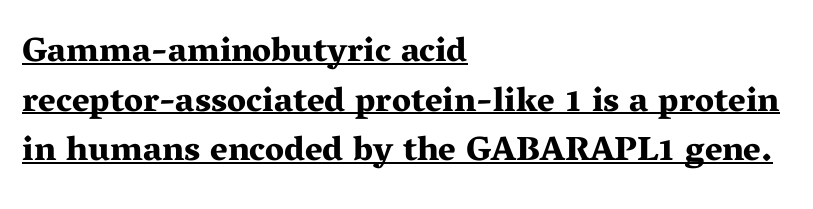
This rendering uses left alignment, leaving the right contour irregular. Note: serifs present on the glyphs. The font is running at its bold setting. A typesetter would call this leading conventional body-copy spacing.
